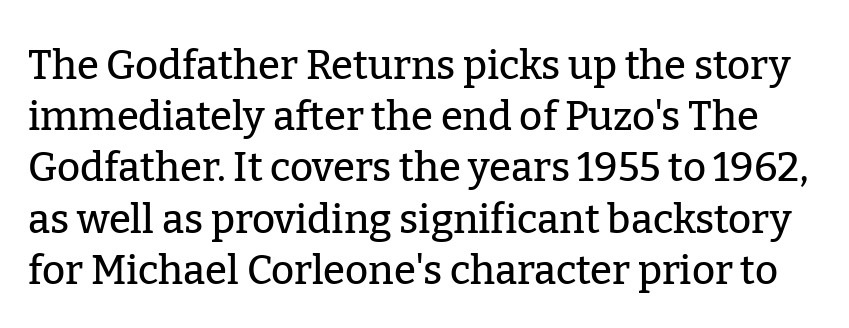
The image shows 40 px serif type, upright; set normal line spacing (1.28x), normal letter spacing, not underlined; low stroke contrast and a medium x-height.
